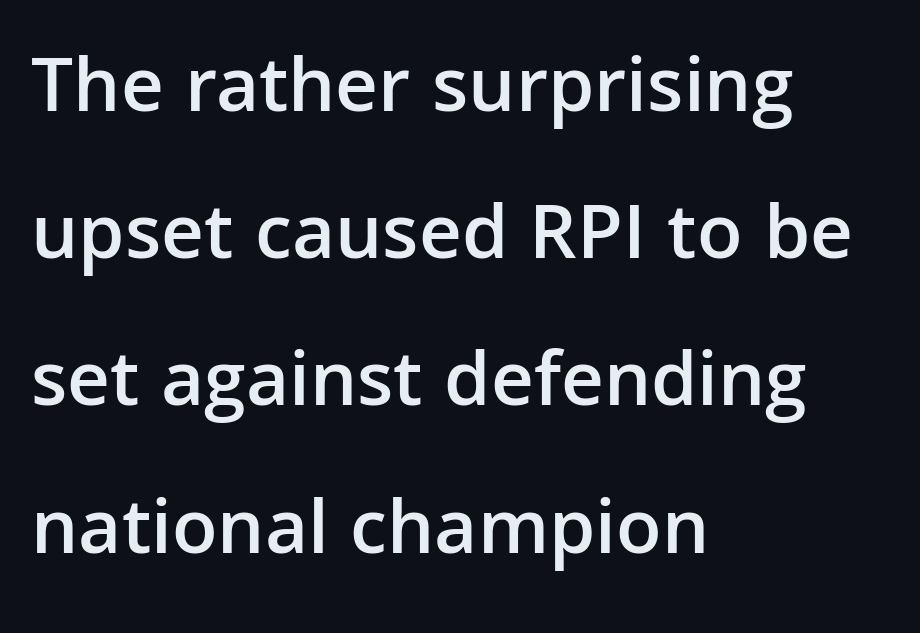
{"serif": "no", "italic": "no", "bold": "semi", "weight": "semibold", "width": "normal", "stroke_contrast": "low", "x_height": "medium", "monospaced": "no", "underline": "no", "align": "left", "line_spacing_ratio": 1.84, "letter_spacing": "normal", "letter_spacing_em": 0.0, "glyph_px": 80}
